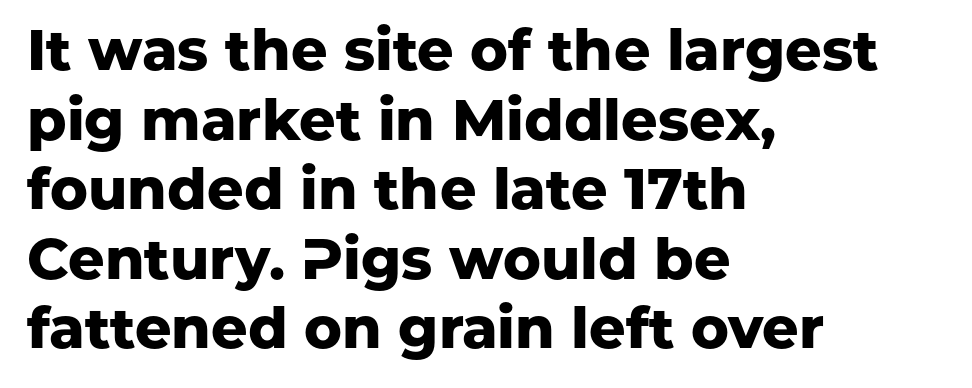
The image shows 57 px heavy sans-serif type, upright; set left-aligned, line spacing 1.22x, normal letter spacing, not underlined; low stroke contrast and a medium x-height.
